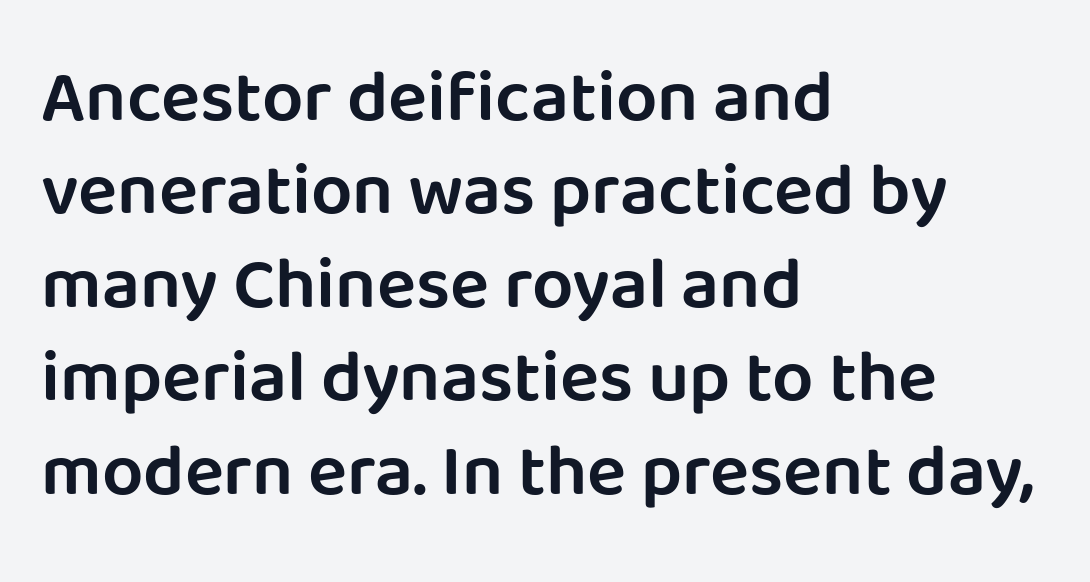
{"serif": "no", "italic": "no", "bold": "semi", "weight": "semibold", "width": "normal", "stroke_contrast": "low", "x_height": "large", "monospaced": "no", "underline": "no", "align": "left", "line_spacing": "normal", "line_spacing_ratio": 1.28, "letter_spacing": "normal", "letter_spacing_em": 0.0, "glyph_px": 73}
